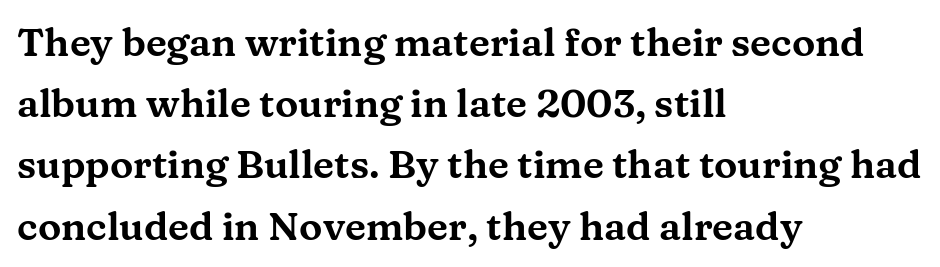
Every row of glyphs begins at an identical x-position on the left. Is this a fixed-width face? No — the glyphs have proportional, varying widths. Unmarked baselines from the first word to the last. The typography opts for an upright posture over an oblique one. The designer left line spacing at the default.
